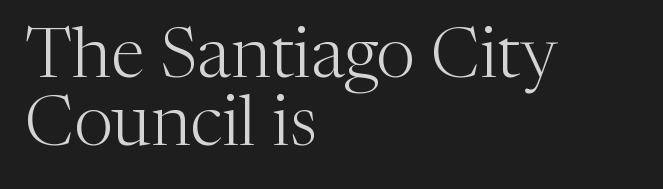
Q: Is the text bold? A: No.
Q: Is the text italic (slanted)? A: No, it is upright.
Q: Is the typeface a serif or a sans-serif typeface? A: Serif.
Q: Is the text underlined? A: No.
Q: How is the paragraph aligned? A: Left-aligned.
Q: Is the spacing between letters normal or unusually wide? A: Normal.
Q: Is the spacing between lines tight, normal or loose? A: Tight.
Q: Width (condensed, normal, or wide)? A: Normal.
Q: Stroke contrast? A: Medium.
Q: x-height? A: Medium.
Q: Monospaced? A: No.
